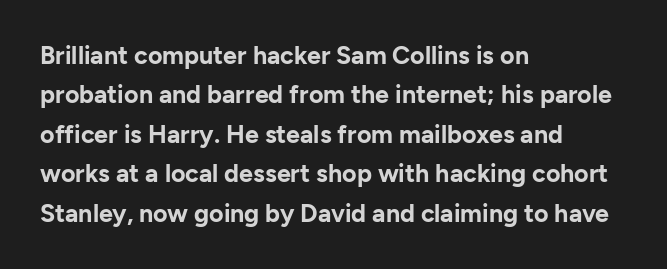
Evenly set lines give the paragraph a standard silhouette. Glance below the letters and you will spot only blank space. Typeset ragged right — the left edge is the straight one. This sample uses plain, unmodified letter spacing. Style check: upright. I'd describe the lettering as bold — thick and assertive.
